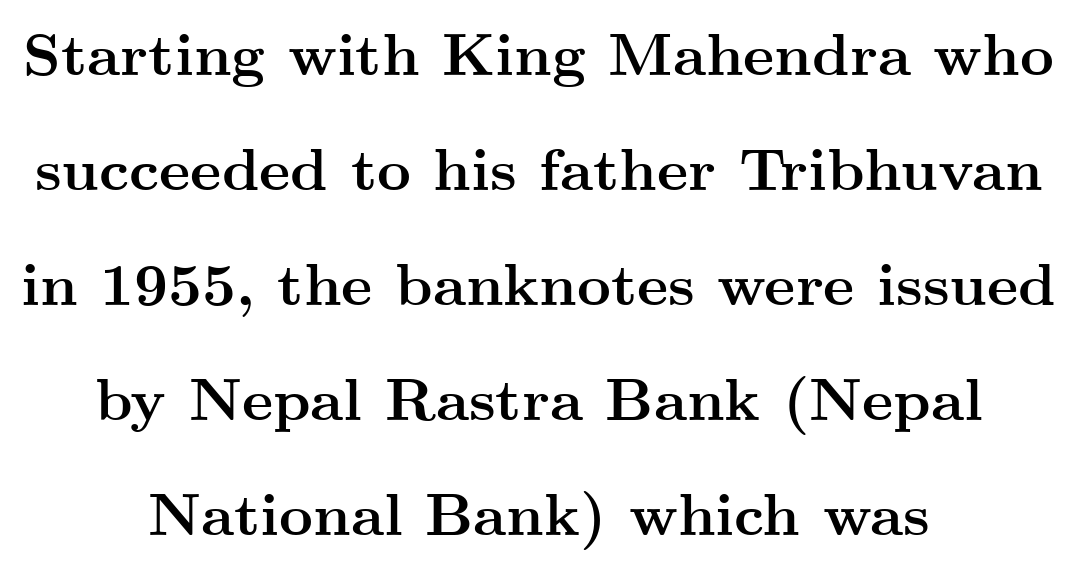
{"serif": "yes", "italic": "no", "bold": "yes", "weight": "semibold", "width": "wide", "stroke_contrast": "medium", "x_height": "small", "monospaced": "no", "underline": "no", "align": "center", "line_spacing": "loose", "line_spacing_ratio": 1.95, "letter_spacing": "normal", "letter_spacing_em": 0.0, "glyph_px": 59}
